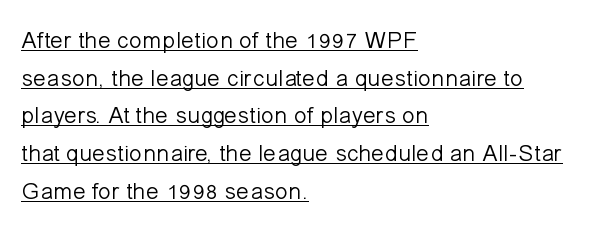
These lines stack with their left ends in a neat column. Italic: no, the glyphs are upright roman. Regular leading. The string is rendered with underlining switched on. The characters are drawn with everyday or finer stroke widths.
